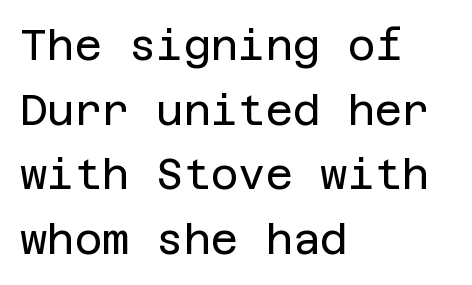
The image shows 42 px regular-weight sans-serif type, upright; set left-aligned, normal line spacing (1.54x), normal letter spacing, not underlined; low stroke contrast and a large x-height.
